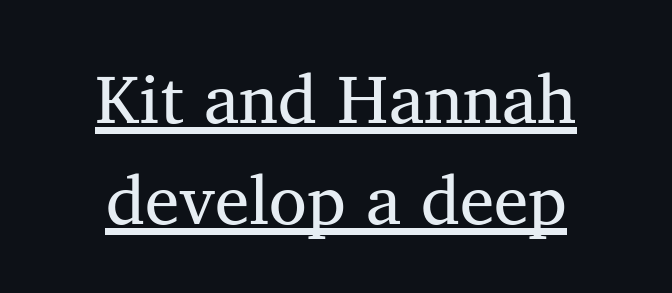
The image shows 69 px regular-weight serif type, upright; set centered, normal line spacing (1.47x), normal letter spacing, underlined; medium stroke contrast and a medium x-height.
